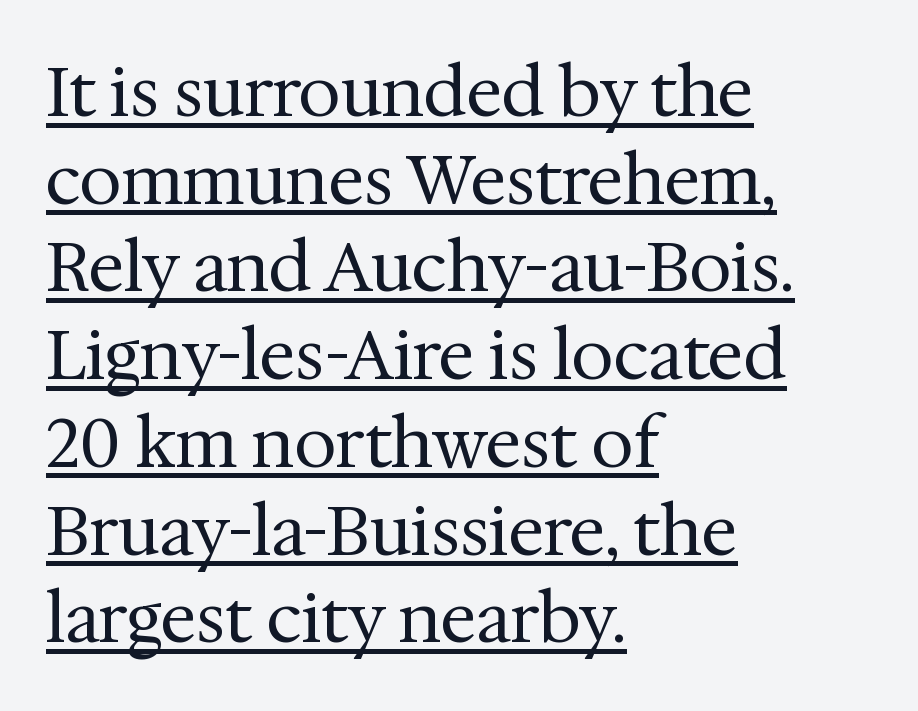
The image shows 68 px regular-weight serif type, upright; set left-aligned, normal line spacing (1.29x), normal letter spacing, underlined; medium stroke contrast and a medium x-height.
